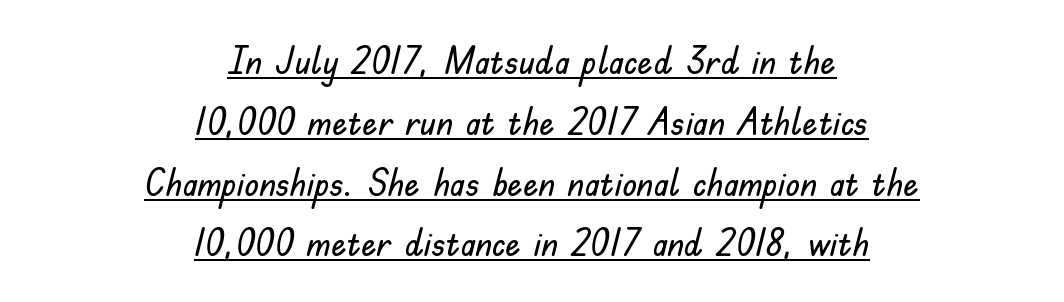
The image shows 38 px sans-serif type; set centered, normal line spacing (1.6x), normal letter spacing, underlined; low stroke contrast and a small x-height.
